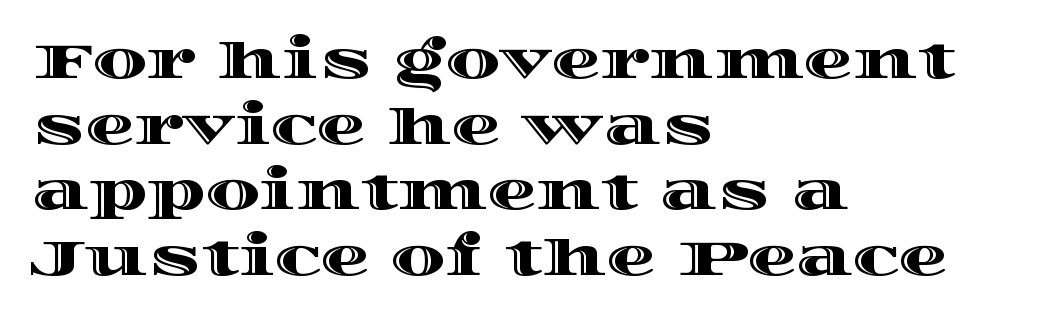
{"italic": "no", "width": "wide", "x_height": "large", "monospaced": "no", "underline": "no", "align": "left", "line_spacing": "normal", "line_spacing_ratio": 1.34, "letter_spacing": "normal", "letter_spacing_em": 0.0, "glyph_px": 49}
